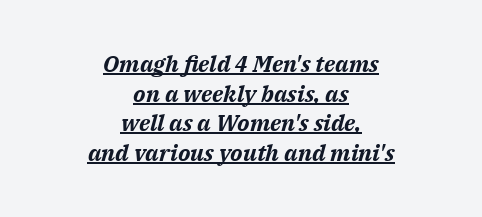
The image shows 23 px bold type, italic (leaning right); set centered, normal line spacing (1.29x), normal letter spacing, underlined.
